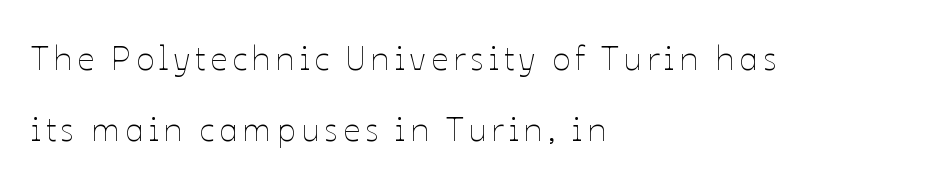
The image shows 34 px thin type, upright; set left-aligned, loose line spacing (2.09x), not underlined; low stroke contrast and a medium x-height.
